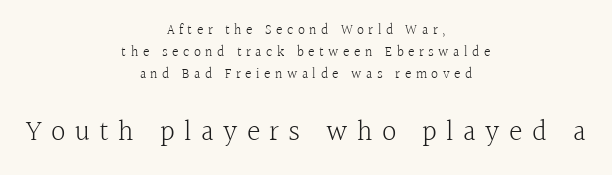
Q: Is the text bold? A: No.
Q: Is the text italic (slanted)? A: No, it is upright.
Q: Is the typeface a serif or a sans-serif typeface? A: Serif.
Q: Is the text underlined? A: No.
Q: How is the paragraph aligned? A: Centered.
Q: Is the spacing between letters normal or unusually wide? A: Unusually wide.
Q: Is the spacing between lines tight, normal or loose? A: Normal.
Q: Which block of text is set in a larger size, the first (top) or the second (bottom)? A: The second (bottom) one.
Q: Width (condensed, normal, or wide)? A: Normal.
Q: x-height? A: Medium.
Q: Monospaced? A: No.
